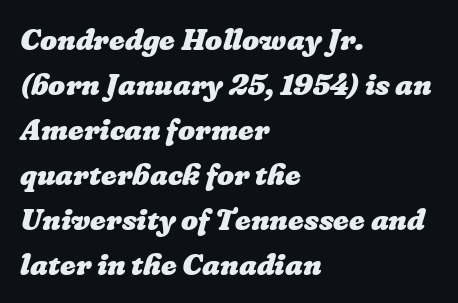
You could not count columns in this text — the font is proportionally spaced. Look at the tracking — it's just the regular setting, nothing added. How would I describe the line gaps? Plain and ordinary. The zone under the glyphs is completely vacant. Casual observation: everything's shoved over to the left.
